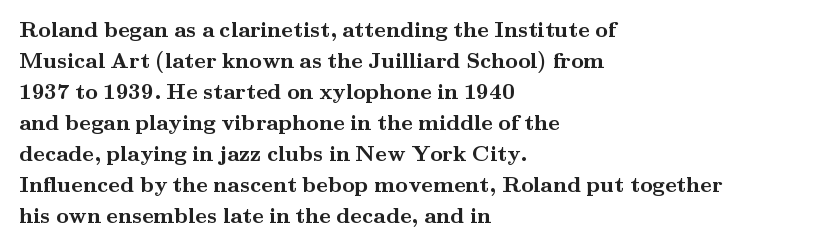
{"italic": "no", "bold": "yes", "underline": "no", "align": "left", "line_spacing": "normal", "line_spacing_ratio": 1.41, "letter_spacing": "normal", "letter_spacing_em": 0.0, "glyph_px": 22}
